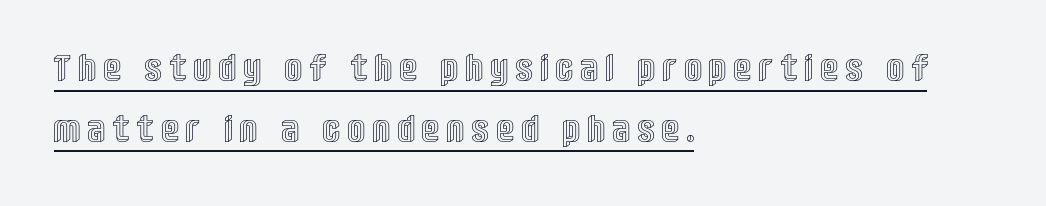
Somebody hit Ctrl+U on this one — the words are underlined. The rendering inserts visible extra space after every character. The leading is moderate, giving the passage an even texture. The rendering anchors every line to the left-hand side. Does the lettering tilt? It doesn't — this is upright.
